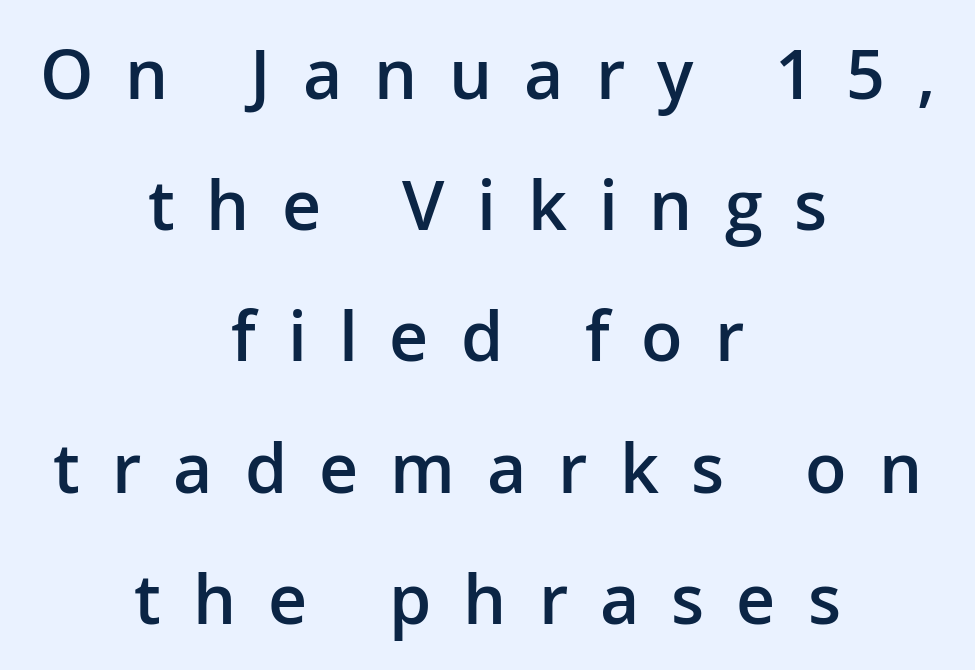
Q: Is the text bold? A: Semi-bold.
Q: Is the text italic (slanted)? A: No, it is upright.
Q: Is the typeface a serif or a sans-serif typeface? A: Sans-serif.
Q: Is the text underlined? A: No.
Q: How is the paragraph aligned? A: Centered.
Q: Is the spacing between letters normal or unusually wide? A: Unusually wide.
Q: Is the spacing between lines tight, normal or loose? A: Loose.
Q: Width (condensed, normal, or wide)? A: Normal.
Q: Stroke contrast? A: Low.
Q: x-height? A: Medium.
Q: Monospaced? A: No.
